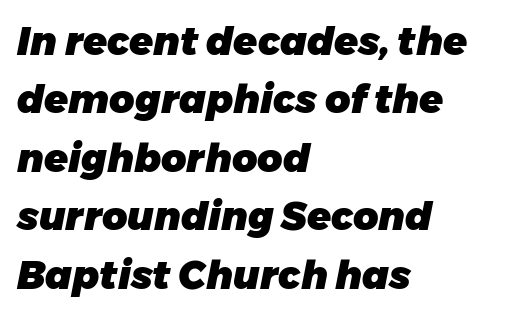
{"italic": "yes", "lean": "right", "slant_degrees": 11, "bold": "yes", "weight": "heavy", "width": "normal", "stroke_contrast": "low", "x_height": "medium", "monospaced": "no", "underline": "no", "align": "left", "line_spacing": "normal", "line_spacing_ratio": 1.5, "letter_spacing": "normal", "letter_spacing_em": 0.0, "glyph_px": 39}
